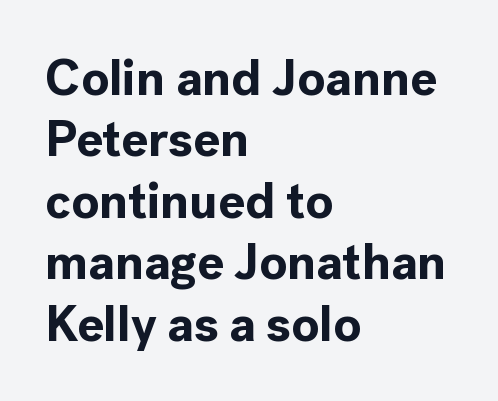
{"serif": "no", "italic": "no", "bold": "yes", "weight": "bold", "width": "normal", "x_height": "medium", "monospaced": "no", "underline": "no", "align": "left", "line_spacing_ratio": 1.23, "letter_spacing": "normal", "letter_spacing_em": 0.0, "glyph_px": 50}
